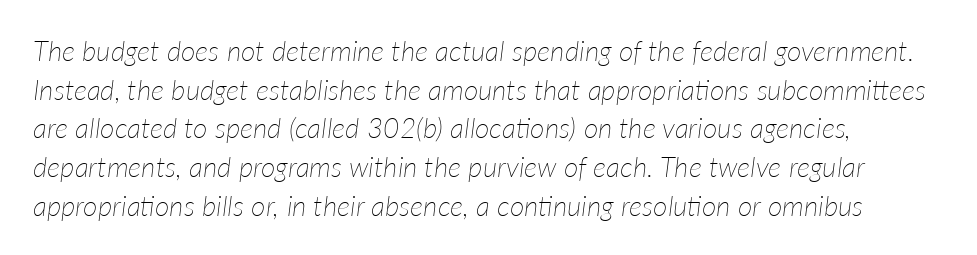
The image shows 28 px thin type, italic (leaning right); set left-aligned, normal line spacing (1.38x), normal letter spacing, not underlined; low stroke contrast and a medium x-height.
